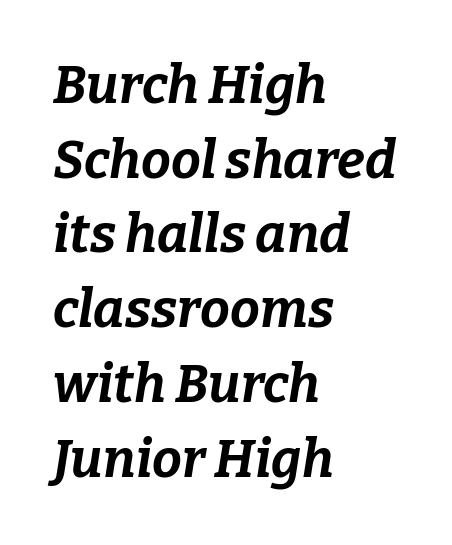
The image shows 53 px bold type, italic (leaning right); set left-aligned, normal line spacing (1.41x), normal letter spacing, not underlined; low stroke contrast and a medium x-height.
